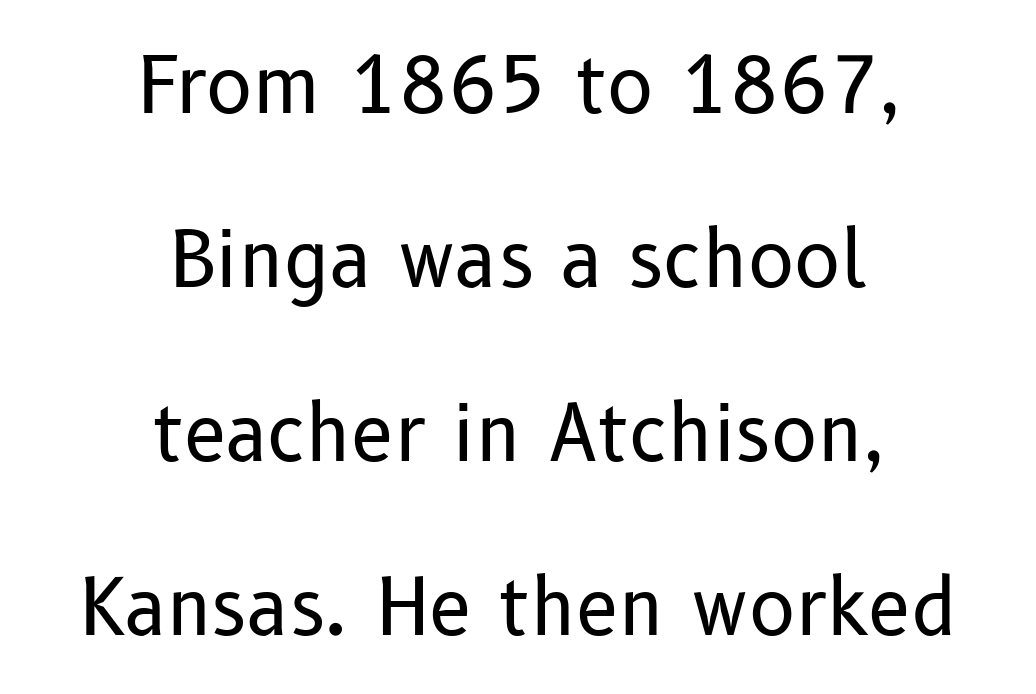
The image shows 77 px regular-weight sans-serif type, upright; set centered, loose line spacing (2.26x), normal letter spacing, not underlined; low stroke contrast and a medium x-height.
